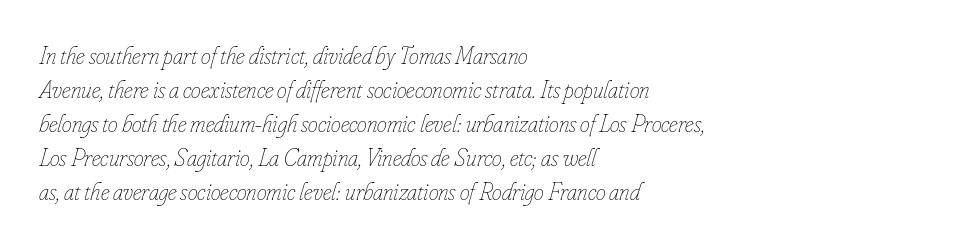
Is this a heavy cut? Hardly; it is regular or lighter. Reading down the column, the eye jumps a familiar distance to each next line. Type without underlining. The horizontal fit of the characters is conventional and even.
